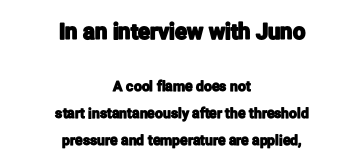
Q: Is the text italic (slanted)? A: No, it is upright.
Q: Is the text underlined? A: No.
Q: How is the paragraph aligned? A: Centered.
Q: Is the spacing between letters normal or unusually wide? A: Normal.
Q: Is the spacing between lines tight, normal or loose? A: Loose.
Q: Which block of text is set in a larger size, the first (top) or the second (bottom)? A: The first (top) one.
